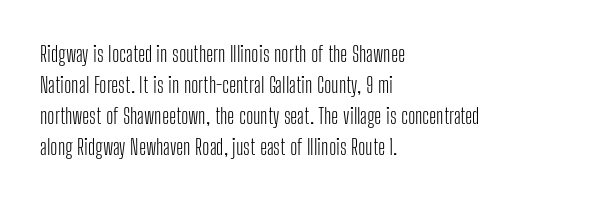
The words here are not underlined. Default kerning and tracking; the words read as compact shapes. The paragraph shown leans on its left margin. Posture: straight, roman, zero tilt. Vertical stems look standard width or narrower in stroke. Vertical spacing — default.
